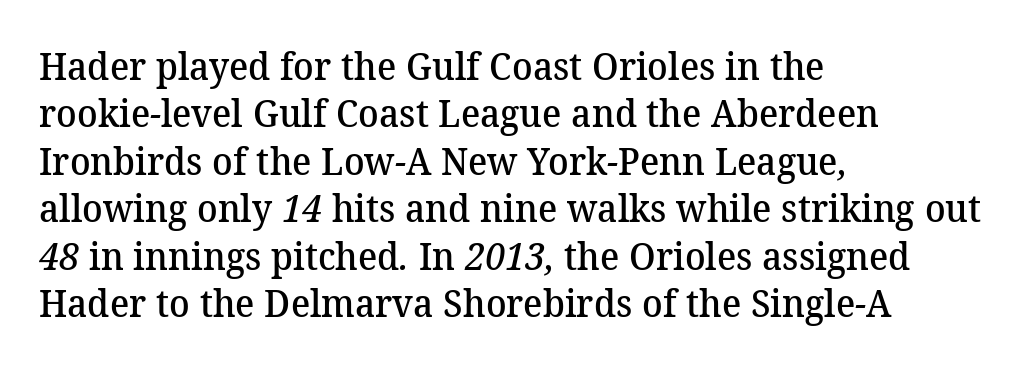
Q: Is the text bold? A: Semi-bold.
Q: Is the typeface a serif or a sans-serif typeface? A: Serif.
Q: Is the text underlined? A: No.
Q: How is the paragraph aligned? A: Left-aligned.
Q: Is the spacing between letters normal or unusually wide? A: Normal.
Q: Is the spacing between lines tight, normal or loose? A: Normal.
Q: Width (condensed, normal, or wide)? A: Normal.
Q: Stroke contrast? A: Medium.
Q: x-height? A: Medium.
Q: Monospaced? A: No.
